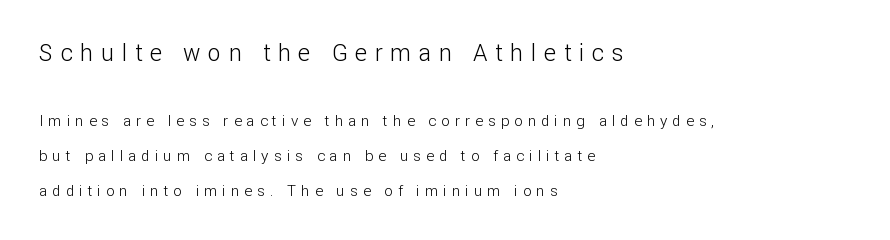
Q: Is the text bold? A: No.
Q: Is the text italic (slanted)? A: No, it is upright.
Q: Is the text underlined? A: No.
Q: How is the paragraph aligned? A: Left-aligned.
Q: Is the spacing between letters normal or unusually wide? A: Unusually wide.
Q: Is the spacing between lines tight, normal or loose? A: Loose.
Q: Which block of text is set in a larger size, the first (top) or the second (bottom)? A: The first (top) one.
